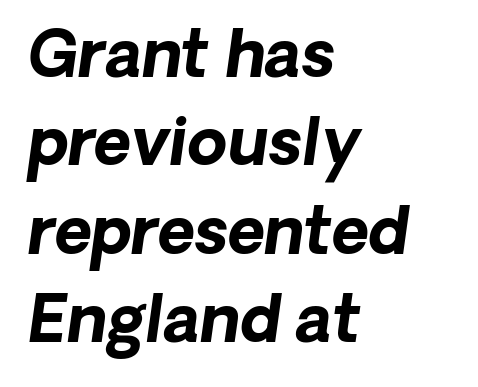
Q: Is the text bold? A: Yes.
Q: Is the typeface a serif or a sans-serif typeface? A: Sans-serif.
Q: Is the text underlined? A: No.
Q: How is the paragraph aligned? A: Left-aligned.
Q: Is the spacing between letters normal or unusually wide? A: Normal.
Q: Is the spacing between lines tight, normal or loose? A: Normal.
Q: Width (condensed, normal, or wide)? A: Normal.
Q: Stroke contrast? A: Low.
Q: x-height? A: Medium.
Q: Monospaced? A: No.
